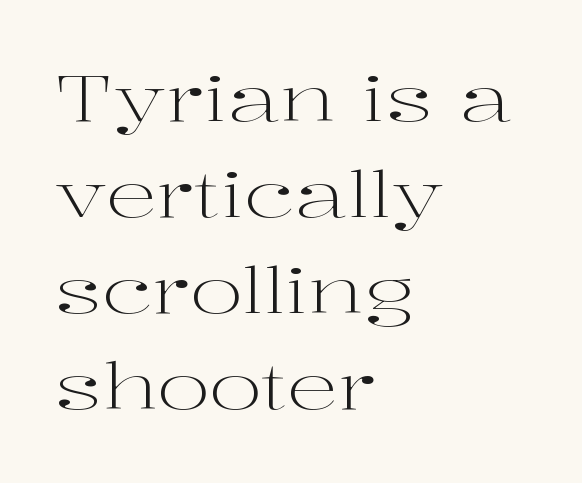
The image shows 64 px light, wide serif type, upright; set left-aligned, normal line spacing (1.5x), normal letter spacing, not underlined; high stroke contrast and a medium x-height.
